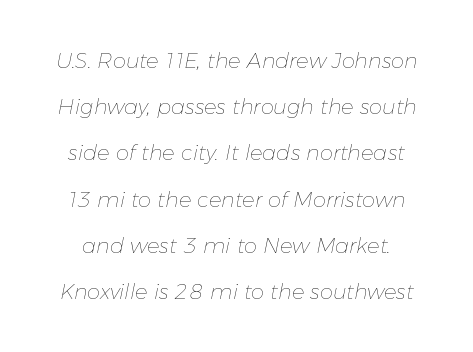
The tracking reads as untouched default to a designer's eye. Descender tails drop into unmarked territory. This block would shrink considerably if given ordinary leading; it's expanded now. Stem width sits at or under what a default text font uses. Is the type slanted? Yes — the strokes lean at a clear angle.
